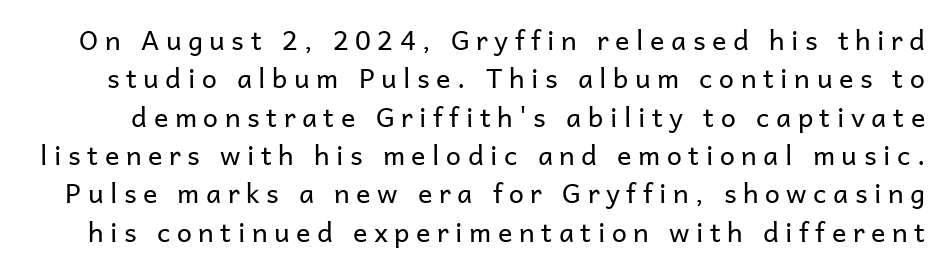
Q: Is the text bold? A: No.
Q: Is the text italic (slanted)? A: No, it is upright.
Q: Is the text underlined? A: No.
Q: Is the spacing between letters normal or unusually wide? A: Unusually wide.
Q: Is the spacing between lines tight, normal or loose? A: Normal.
